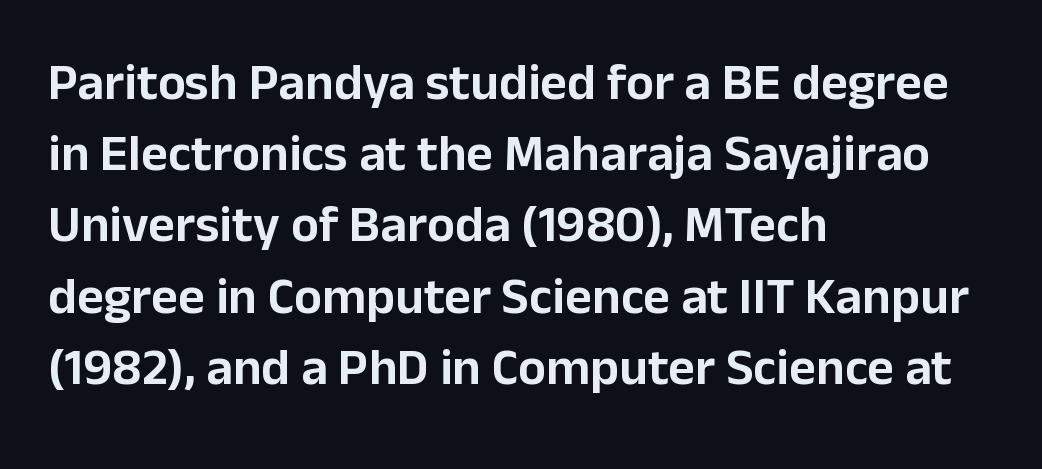
The image shows 52 px sans-serif type, upright; set left-aligned, normal line spacing (1.37x), normal letter spacing, not underlined; low stroke contrast and a medium x-height.
